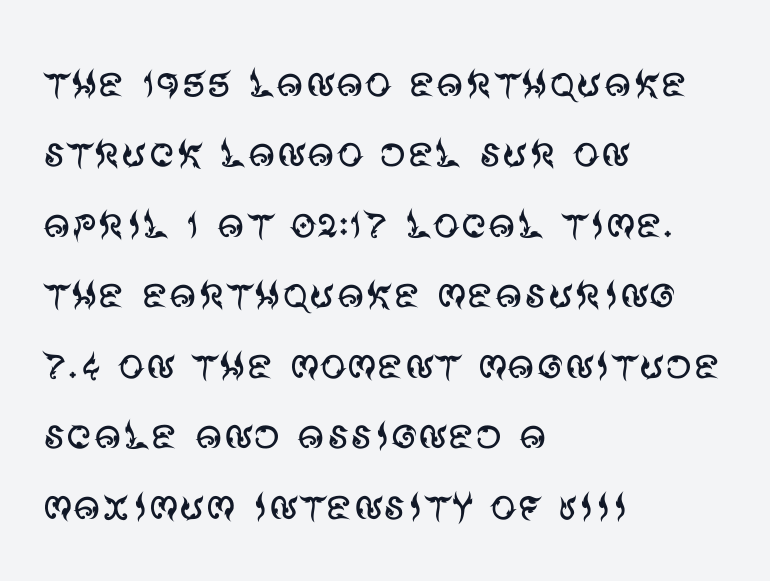
The image shows 53 px regular-weight sans-serif type, upright; set left-aligned, normal line spacing (1.33x), normal letter spacing, not underlined; medium stroke contrast and a large x-height.
